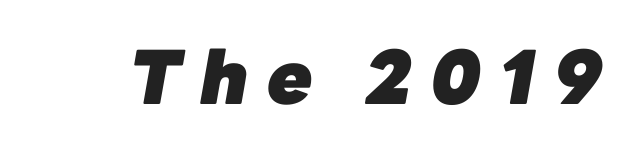
The line texture is sparse and dotted thanks to wide tracking. Each letter keeps its own natural width here, so spacing adapts to shape. Underlining? Definitely not there. Slanted lettering throughout.
